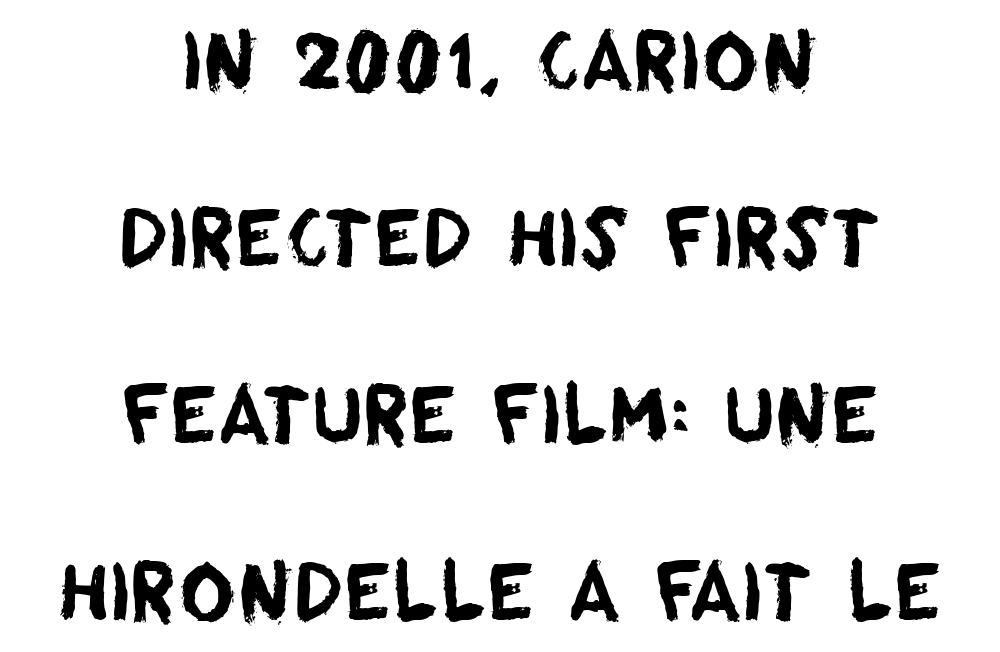
The image shows 77 px sans-serif type; set centered, loose line spacing (2.3x), normal letter spacing, not underlined; low stroke contrast and a large x-height.
